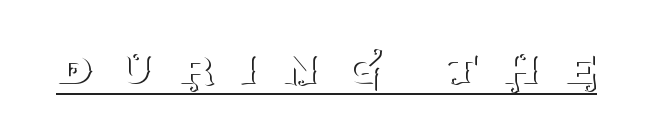
Q: Is the text bold? A: No.
Q: Is the text italic (slanted)? A: No, it is upright.
Q: Is the typeface a serif or a sans-serif typeface? A: Serif.
Q: Is the text underlined? A: Yes.
Q: Is the spacing between letters normal or unusually wide? A: Unusually wide.
Q: Width (condensed, normal, or wide)? A: Normal.
Q: Stroke contrast? A: Medium.
Q: x-height? A: Large.
Q: Monospaced? A: No.
